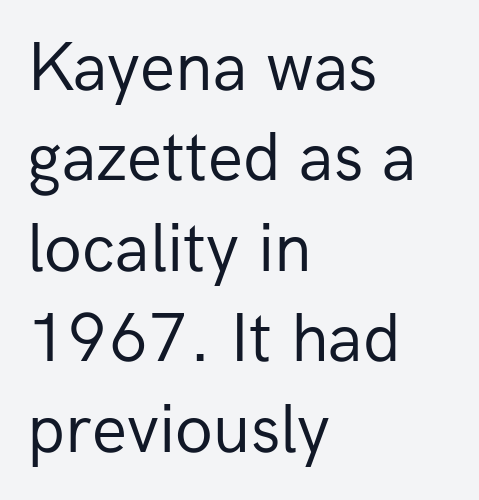
Type without underlining. The rendering keeps characters at their native spacing. Weight: not bold — regular or lighter. Notice how descenders clear the ascenders below comfortably — that's standard leading. Upright lettering throughout. Each letter keeps its own natural width here, so spacing adapts to shape.
